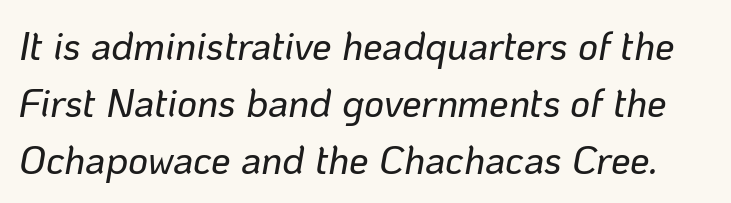
The image shows 39 px text type, italic (leaning right); set normal line spacing (1.46x), normal letter spacing, not underlined; low stroke contrast and a medium x-height.
